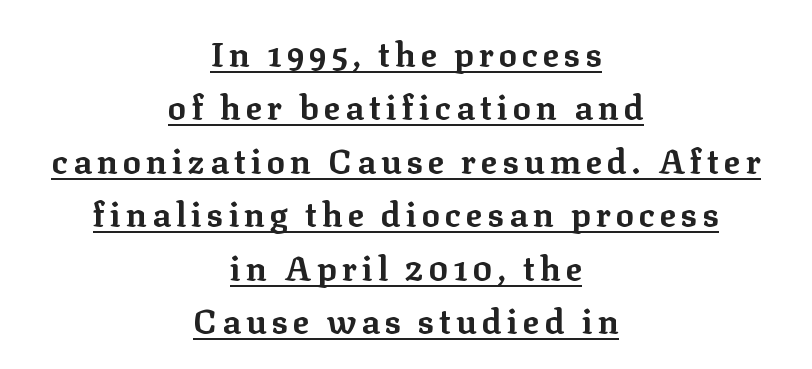
Q: Is the text bold? A: Yes.
Q: Is the text italic (slanted)? A: No, it is upright.
Q: Is the typeface a serif or a sans-serif typeface? A: Serif.
Q: Is the text underlined? A: Yes.
Q: How is the paragraph aligned? A: Centered.
Q: Is the spacing between lines tight, normal or loose? A: Normal.
Q: Width (condensed, normal, or wide)? A: Normal.
Q: Stroke contrast? A: Low.
Q: x-height? A: Medium.
Q: Monospaced? A: No.
